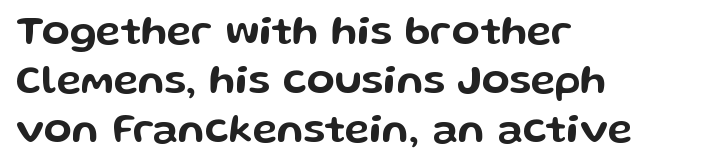
The image shows 41 px wide sans-serif type, upright; set left-aligned, line spacing 1.19x, normal letter spacing, not underlined; low stroke contrast and a medium x-height.
